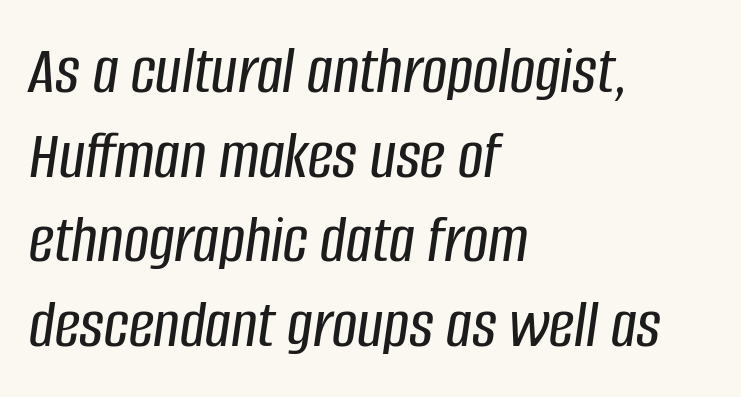
Leftover space on each line is placed entirely after the last word. A typesetter would mark this as italic. Quick note: underline off. Here the glyphs are tracked normally, forming tight word shapes. Here the designer chose a conventional face with non-uniform glyph widths.
